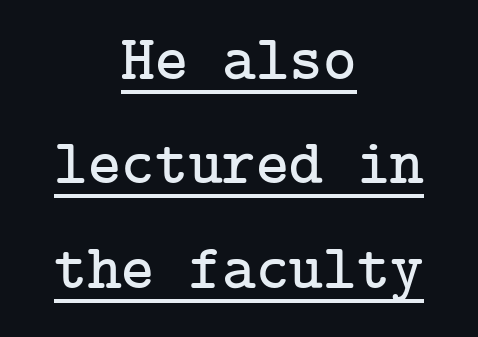
The image shows 64 px serif type, upright; set centered, normal line spacing (1.63x), normal letter spacing, underlined; low stroke contrast and a medium x-height.
